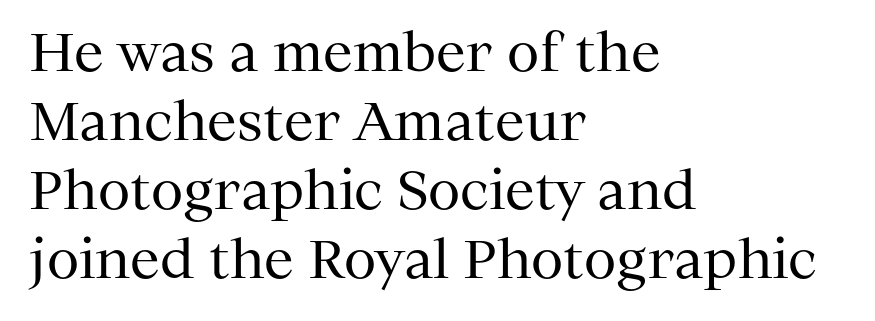
The face used here is seriffed, in the tradition of book romans. Short and long lines alike share a common starting point at left. Character widths vary here, with narrow letters taking less room than wide ones. Unlike italic type, these characters show no tilt at all. The letterforms sit at book weight or below. Rule under the text: the space is simply empty.
